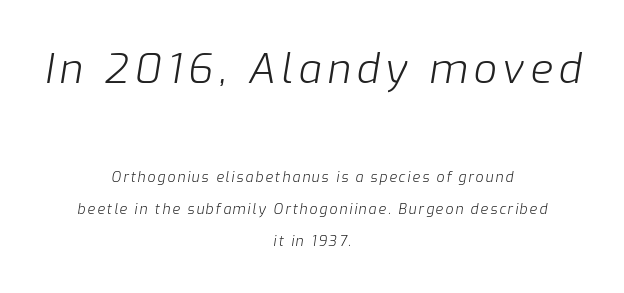
Q: Is the text bold? A: No.
Q: Is the text italic (slanted)? A: Yes, it leans right by about 9 degrees.
Q: Is the text underlined? A: No.
Q: How is the paragraph aligned? A: Centered.
Q: Is the spacing between lines tight, normal or loose? A: Loose.
Q: Which block of text is set in a larger size, the first (top) or the second (bottom)? A: The first (top) one.
Q: Width (condensed, normal, or wide)? A: Normal.
Q: Stroke contrast? A: Low.
Q: x-height? A: Medium.
Q: Monospaced? A: No.
